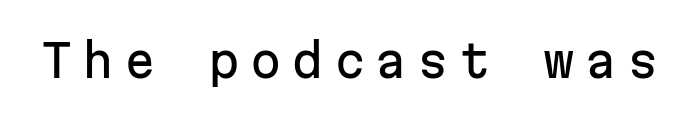
Q: Is the text italic (slanted)? A: No, it is upright.
Q: Is the typeface a serif or a sans-serif typeface? A: Sans-serif.
Q: Is the text underlined? A: No.
Q: Is the spacing between letters normal or unusually wide? A: Unusually wide.
Q: Width (condensed, normal, or wide)? A: Normal.
Q: Stroke contrast? A: Low.
Q: x-height? A: Medium.
Q: Monospaced? A: Yes.
